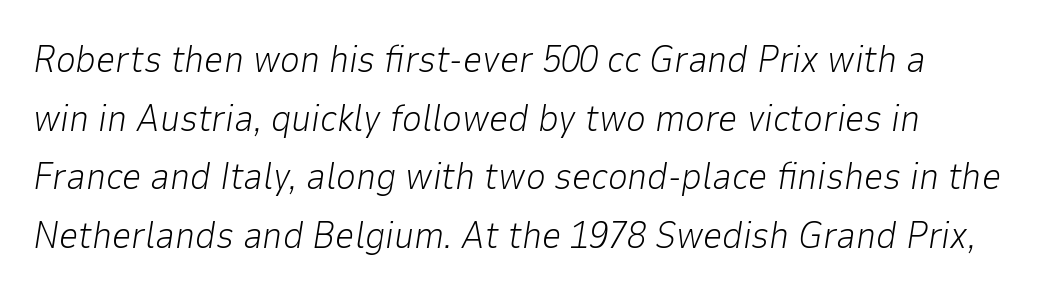
Q: Is the text bold? A: No.
Q: Is the text italic (slanted)? A: Yes, it leans right by about 9 degrees.
Q: Is the text underlined? A: No.
Q: Is the spacing between letters normal or unusually wide? A: Normal.
Q: Is the spacing between lines tight, normal or loose? A: Normal.
Q: Width (condensed, normal, or wide)? A: Normal.
Q: Stroke contrast? A: Low.
Q: x-height? A: Medium.
Q: Monospaced? A: No.
